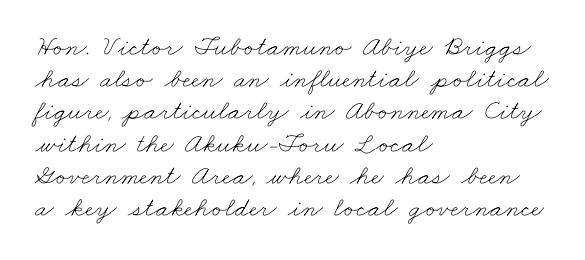
The image shows 28 px thin, wide type; set left-aligned, tight line spacing (1.15x), normal letter spacing, not underlined; low stroke contrast and a small x-height.
